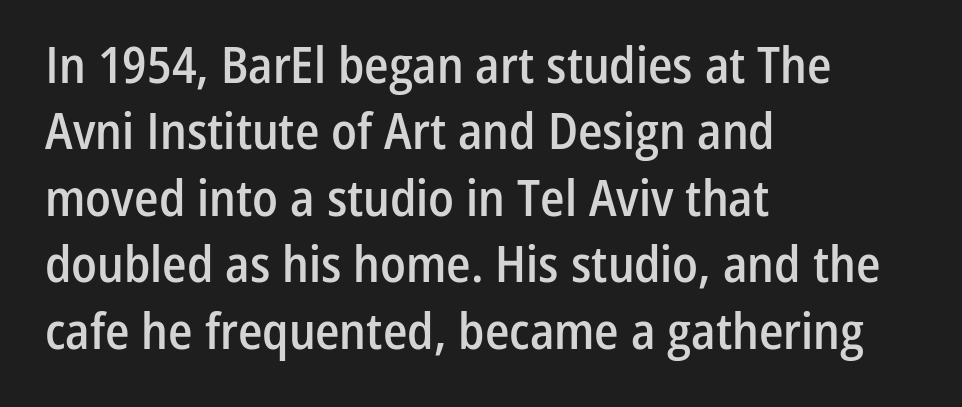
The image shows 50 px semibold, condensed sans-serif type, upright; set left-aligned, normal line spacing (1.33x), normal letter spacing, not underlined; low stroke contrast and a medium x-height.
